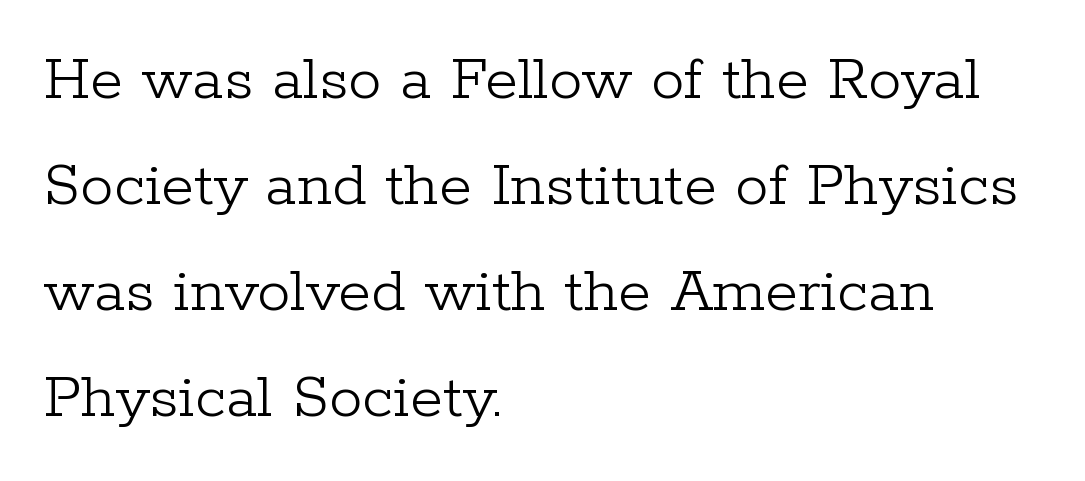
The image shows 67 px light serif type, upright; set left-aligned, normal line spacing (1.58x), normal letter spacing, not underlined; low stroke contrast and a medium x-height.
